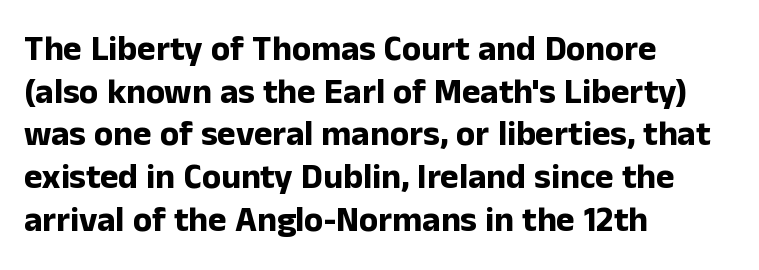
{"serif": "no", "italic": "no", "bold": "yes", "weight": "bold", "width": "normal", "stroke_contrast": "low", "x_height": "medium", "monospaced": "no", "underline": "no", "align": "left", "line_spacing_ratio": 1.22, "letter_spacing": "normal", "letter_spacing_em": 0.0, "glyph_px": 35}
